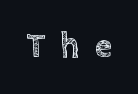
Q: Is the text italic (slanted)? A: No, it is upright.
Q: Is the text underlined? A: No.
Q: Is the spacing between letters normal or unusually wide? A: Unusually wide.
Q: Width (condensed, normal, or wide)? A: Normal.
Q: x-height? A: Large.
Q: Monospaced? A: No.
